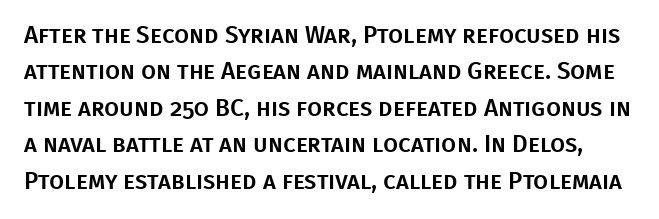
The image shows 24 px text type, upright; set normal line spacing (1.52x), normal letter spacing, not underlined.
